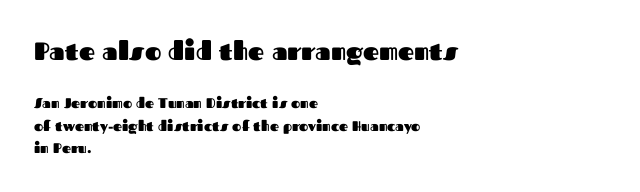
The image shows 25 px bold type, upright; set left-aligned, normal line spacing (1.58x), normal letter spacing, not underlined; the first (top) block is 1.79x larger.
